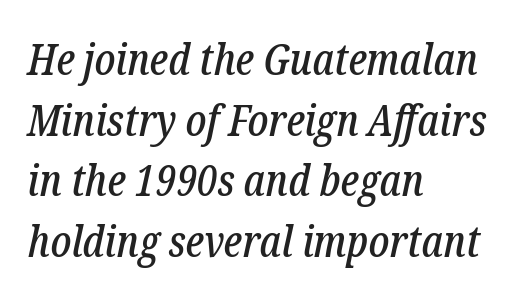
{"serif": "yes", "italic": "yes", "lean": "right", "slant_degrees": 12, "width": "condensed", "stroke_contrast": "low", "x_height": "medium", "monospaced": "no", "underline": "no", "align": "left", "line_spacing": "normal", "line_spacing_ratio": 1.38, "letter_spacing": "normal", "letter_spacing_em": 0.0, "glyph_px": 44}
